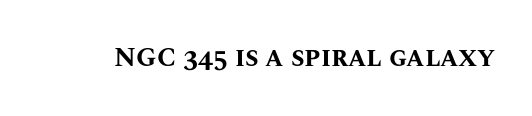
{"italic": "no", "bold": "yes", "underline": "no", "letter_spacing": "normal", "letter_spacing_em": 0.0, "glyph_px": 27}
